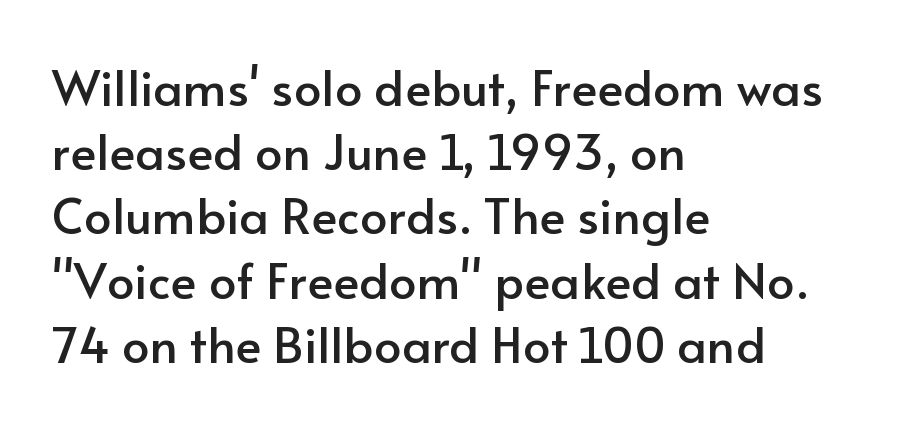
Q: Is the text italic (slanted)? A: No, it is upright.
Q: Is the typeface a serif or a sans-serif typeface? A: Sans-serif.
Q: Is the text underlined? A: No.
Q: How is the paragraph aligned? A: Left-aligned.
Q: Is the spacing between letters normal or unusually wide? A: Normal.
Q: Is the spacing between lines tight, normal or loose? A: Normal.
Q: Width (condensed, normal, or wide)? A: Normal.
Q: Stroke contrast? A: Low.
Q: x-height? A: Small.
Q: Monospaced? A: No.
